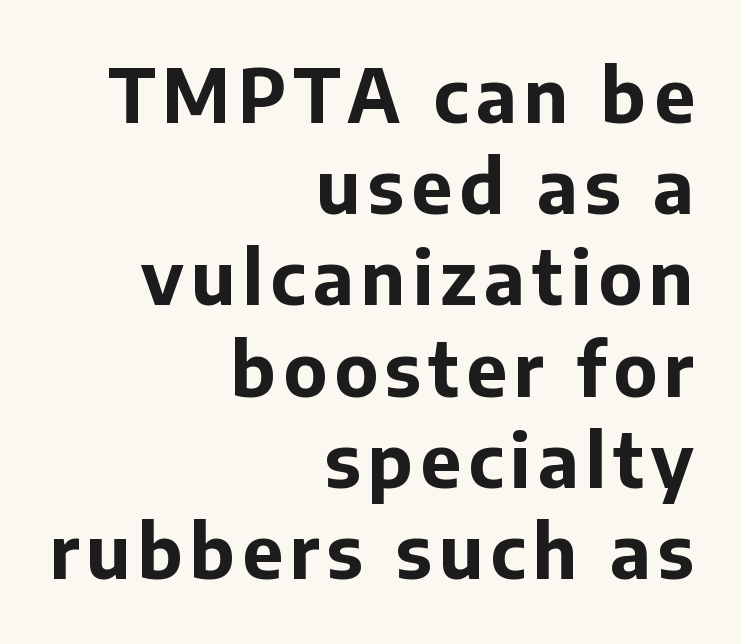
Q: Is the text bold? A: Yes.
Q: Is the text italic (slanted)? A: No, it is upright.
Q: Is the typeface a serif or a sans-serif typeface? A: Sans-serif.
Q: Is the text underlined? A: No.
Q: How is the paragraph aligned? A: Right-aligned.
Q: Is the spacing between lines tight, normal or loose? A: Normal.
Q: Width (condensed, normal, or wide)? A: Normal.
Q: Stroke contrast? A: Low.
Q: x-height? A: Medium.
Q: Monospaced? A: No.
